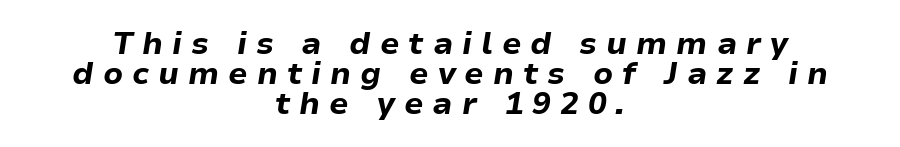
Think of a printed novel: that variable character pitch is what you see here. Substantial extra tracking has been applied to these lines. The baseline area is clear. Summary of weight: heavy, a full bold. In terms of leading, this rendering errs on the cramped side. Yep, that's italic — everything's leaning.
